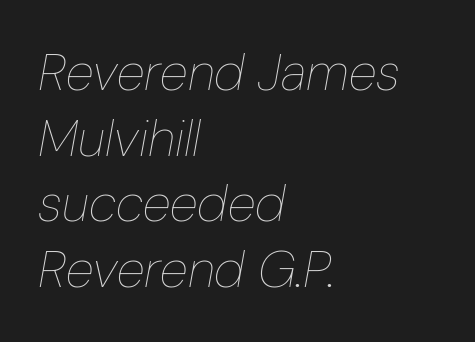
The image shows 52 px thin, condensed type, italic (leaning right); set left-aligned, normal line spacing (1.26x), normal letter spacing, not underlined; low stroke contrast and a medium x-height.
